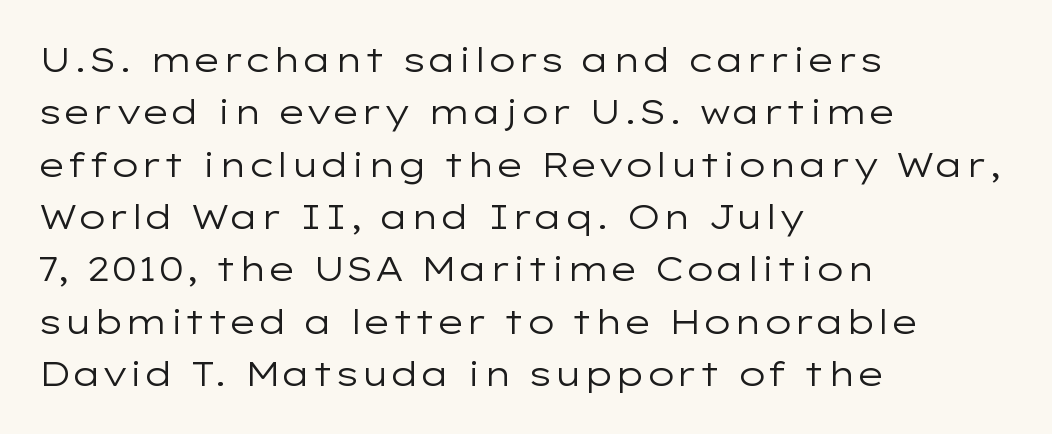
The image shows 34 px regular-weight, wide sans-serif type, upright; set left-aligned, normal line spacing (1.54x), normal letter spacing, not underlined; low stroke contrast and a medium x-height.
